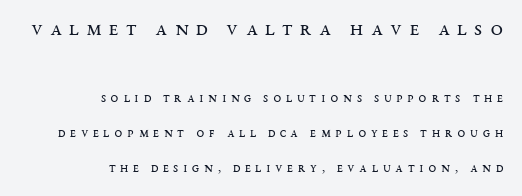
Widely set lines give the paragraph a tall, airy silhouette. The font sits on the lighter half of the weight spectrum, regular included. If you drew a line through each stem, it would be perfectly vertical. Display-style spreading of the glyphs; the letterfit is very open.
